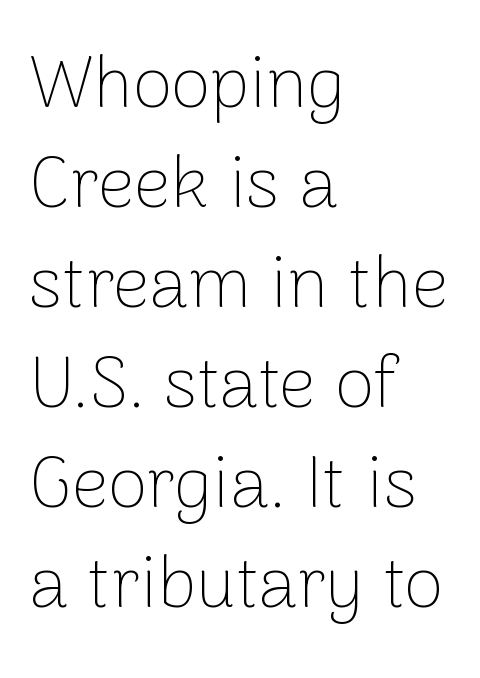
The image shows 72 px thin sans-serif type, upright; set left-aligned, normal line spacing (1.39x), normal letter spacing, not underlined; low stroke contrast and a medium x-height.
